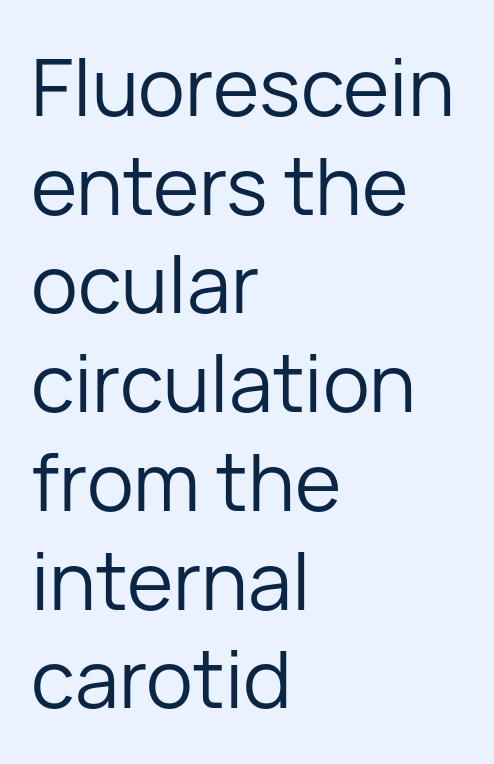
{"serif": "no", "italic": "no", "bold": "no", "weight": "regular", "width": "normal", "stroke_contrast": "low", "x_height": "medium", "monospaced": "no", "underline": "no", "align": "left", "line_spacing": "normal", "line_spacing_ratio": 1.25, "letter_spacing": "normal", "letter_spacing_em": 0.0, "glyph_px": 79}
